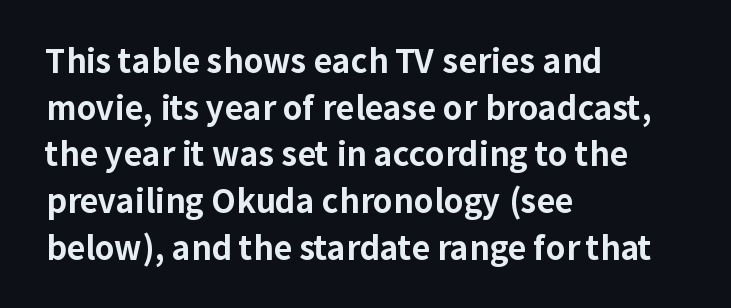
Q: Is the text bold? A: Yes.
Q: Is the text italic (slanted)? A: No, it is upright.
Q: Is the typeface a serif or a sans-serif typeface? A: Sans-serif.
Q: Is the text underlined? A: No.
Q: How is the paragraph aligned? A: Left-aligned.
Q: Is the spacing between letters normal or unusually wide? A: Normal.
Q: Is the spacing between lines tight, normal or loose? A: Normal.
Q: Width (condensed, normal, or wide)? A: Normal.
Q: Stroke contrast? A: Low.
Q: x-height? A: Medium.
Q: Monospaced? A: No.
